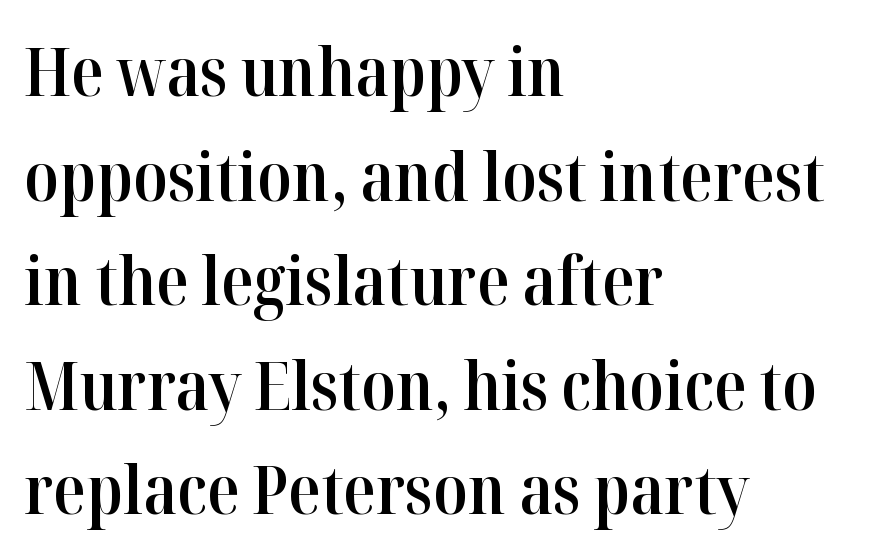
{"serif": "yes", "italic": "no", "bold": "semi", "weight": "semibold", "width": "normal", "stroke_contrast": "high", "x_height": "medium", "monospaced": "no", "underline": "no", "align": "left", "line_spacing": "normal", "line_spacing_ratio": 1.56, "letter_spacing": "normal", "letter_spacing_em": 0.0, "glyph_px": 67}
